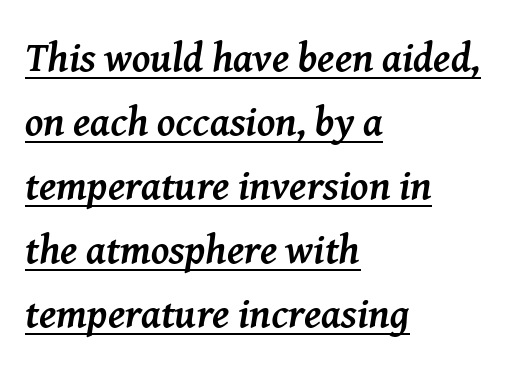
The characters look thick and weighty, a clear bold. Compared with a centered layout, this one pins lines to the left instead. Spacing verdict: proportional, widths tailored to each character. Italic? Definitely — the glyphs are oblique. The passage shown is underscored from start to finish.
